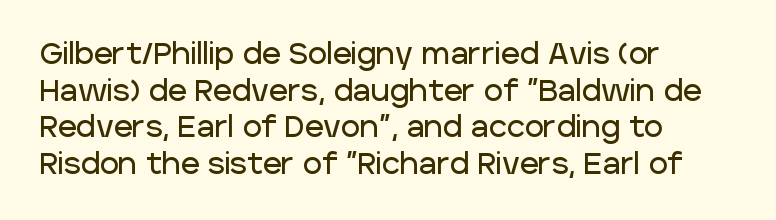
The image shows 29 px sans-serif type, upright; set left-aligned, normal line spacing (1.26x), normal letter spacing, not underlined; low stroke contrast and a large x-height.
